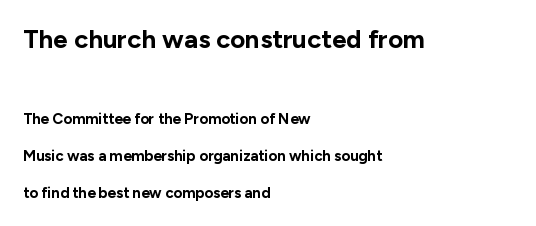
Q: Is the text bold? A: Yes.
Q: Is the text italic (slanted)? A: No, it is upright.
Q: Is the text underlined? A: No.
Q: How is the paragraph aligned? A: Left-aligned.
Q: Is the spacing between letters normal or unusually wide? A: Normal.
Q: Is the spacing between lines tight, normal or loose? A: Loose.
Q: Which block of text is set in a larger size, the first (top) or the second (bottom)? A: The first (top) one.
